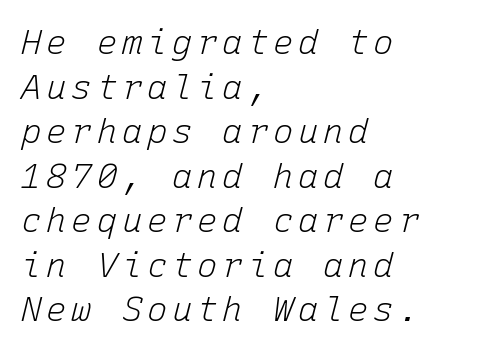
Q: Is the text bold? A: No.
Q: Is the text italic (slanted)? A: Yes, it leans right by about 15 degrees.
Q: Is the text underlined? A: No.
Q: How is the paragraph aligned? A: Left-aligned.
Q: Is the spacing between lines tight, normal or loose? A: Normal.
Q: Width (condensed, normal, or wide)? A: Normal.
Q: Stroke contrast? A: Low.
Q: x-height? A: Medium.
Q: Monospaced? A: Yes.
